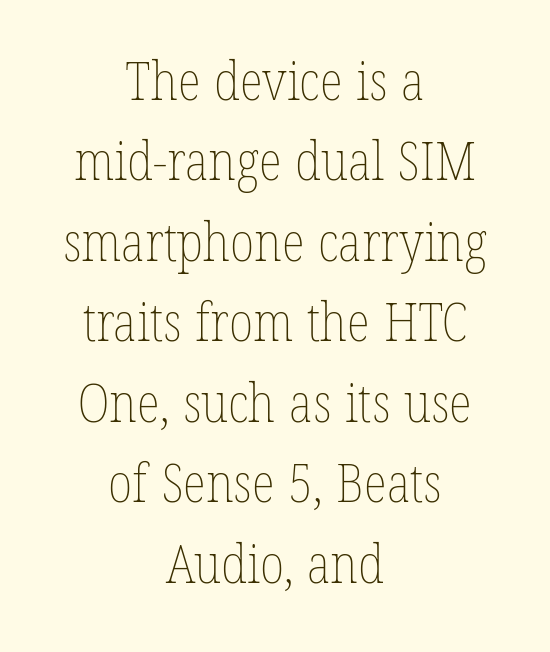
Nope, not italic — everything's standing straight. The lines sit at an ordinary, default distance from one another. The compositor balanced each line on the midline. Vertical stems look standard width or narrower in stroke. Nobody drew a line under any word here. Proportional: the letters do not fall into vertical columns.
